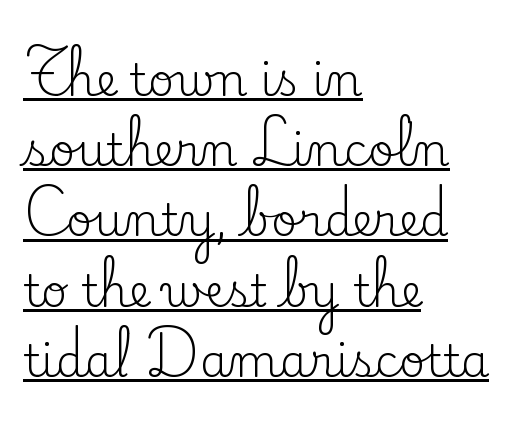
The image shows 45 px regular-weight type, upright; set left-aligned, normal line spacing (1.56x), normal letter spacing, underlined; low stroke contrast and a small x-height.
